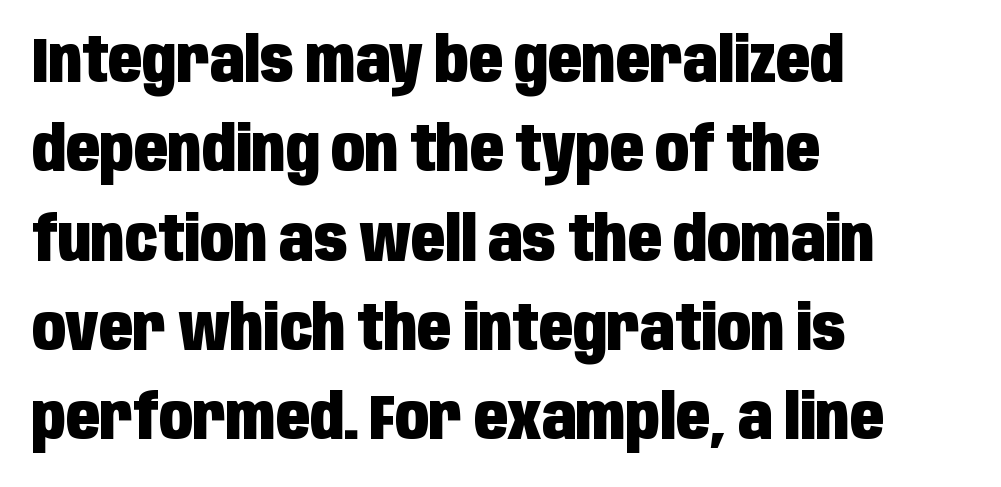
Each letter's strokes conclude bluntly, with no projecting serifs. The characters look thick and weighty, a clear bold. These lines were composed using upright roman letters. The rendering uses natural spacing where letterforms have individual widths. Descenders are the only things crossing below the line. Letter spacing: default.
